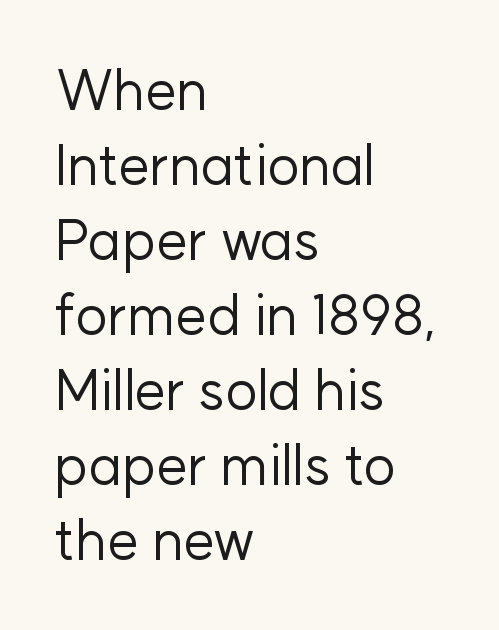
The image shows 56 px regular-weight sans-serif type, upright; set left-aligned, normal line spacing (1.34x), normal letter spacing, not underlined; low stroke contrast and a medium x-height.
